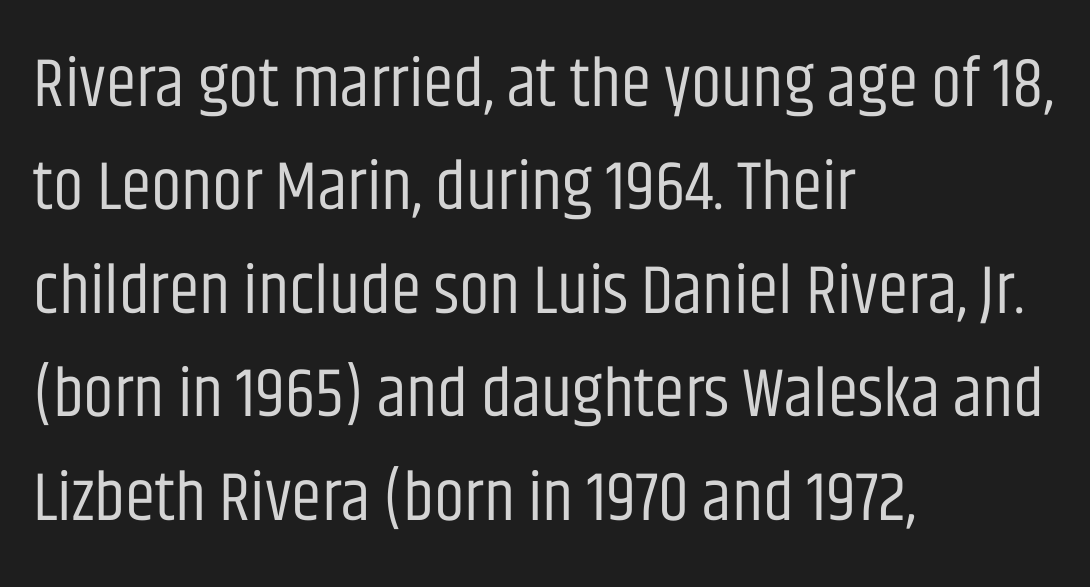
The image shows 69 px regular-weight, condensed sans-serif type, upright; set left-aligned, normal line spacing (1.5x), normal letter spacing, not underlined; low stroke contrast and a large x-height.
